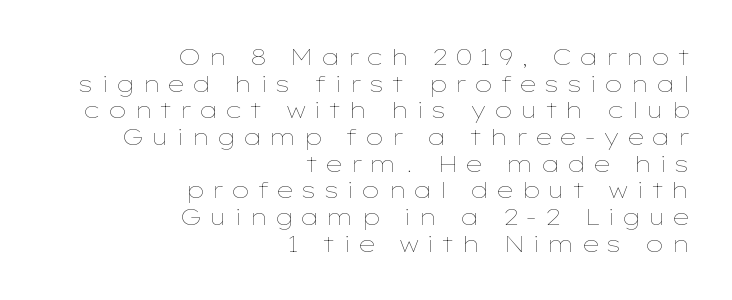
{"italic": "no", "bold": "no", "underline": "no", "align": "right", "line_spacing_ratio": 1.16, "letter_spacing": "wide", "letter_spacing_em": 0.3, "glyph_px": 23}
